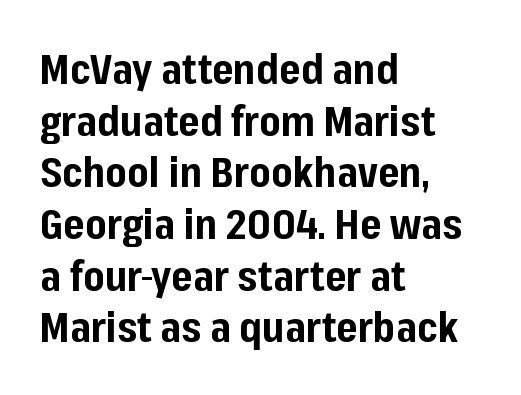
The image shows 41 px bold sans-serif type, upright; set left-aligned, normal line spacing (1.26x), normal letter spacing, not underlined; low stroke contrast and a medium x-height.
